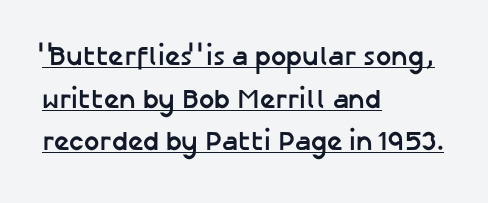
Q: Is the text bold? A: Yes.
Q: Is the text italic (slanted)? A: No, it is upright.
Q: Is the text underlined? A: Yes.
Q: How is the paragraph aligned? A: Left-aligned.
Q: Is the spacing between letters normal or unusually wide? A: Normal.
Q: Is the spacing between lines tight, normal or loose? A: Normal.
